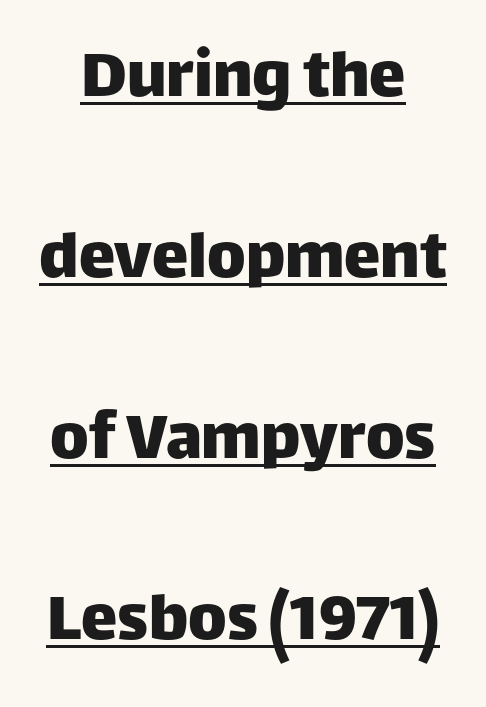
Q: Is the text italic (slanted)? A: No, it is upright.
Q: Is the typeface a serif or a sans-serif typeface? A: Sans-serif.
Q: Is the text underlined? A: Yes.
Q: Is the spacing between letters normal or unusually wide? A: Normal.
Q: Is the spacing between lines tight, normal or loose? A: Loose.
Q: Width (condensed, normal, or wide)? A: Normal.
Q: Stroke contrast? A: Low.
Q: x-height? A: Large.
Q: Monospaced? A: No.
